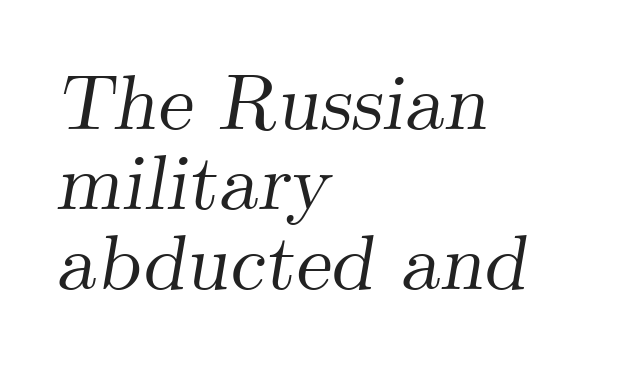
The font's italic variant was chosen for this text. The specimen omits any rule beneath the text block's lines. What kind of face is this? One with serifs. The rendering uses natural spacing where letterforms have individual widths.
